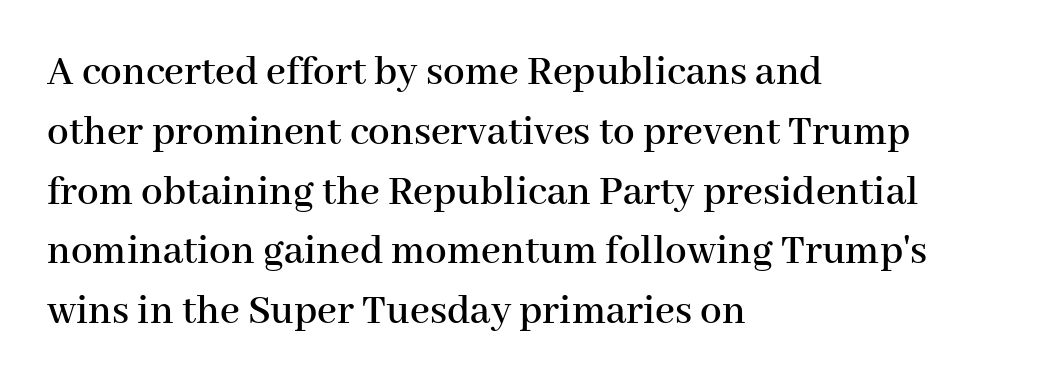
{"serif": "yes", "italic": "no", "width": "normal", "stroke_contrast": "high", "x_height": "medium", "monospaced": "no", "underline": "no", "align": "left", "line_spacing": "normal", "line_spacing_ratio": 1.39, "letter_spacing": "normal", "letter_spacing_em": 0.0, "glyph_px": 43}
